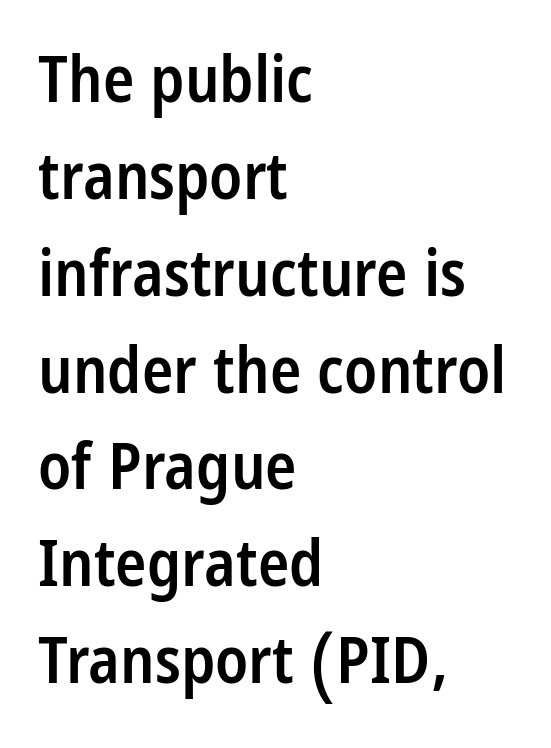
The strip under each line holds only bare page. The face used here is a semibold: visibly heavier than regular, lighter than bold. Quick note: interline space is typical. Serifs: no, the terminals of the letterforms are clean. In terms of letterspacing, this is plain default setting.
